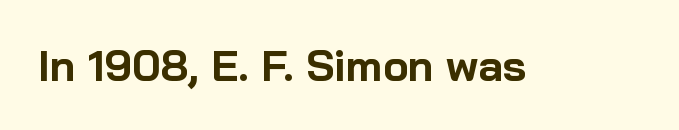
The image shows 43 px bold sans-serif type, upright; set normal letter spacing, not underlined; low stroke contrast and a medium x-height.
